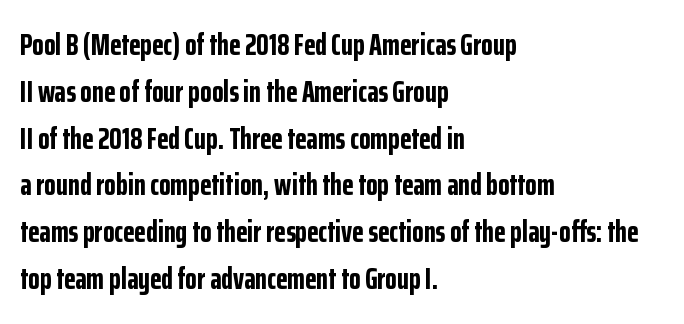
The image shows 30 px bold, condensed sans-serif type, upright; set left-aligned, normal line spacing (1.56x), normal letter spacing, not underlined; low stroke contrast and a medium x-height.
